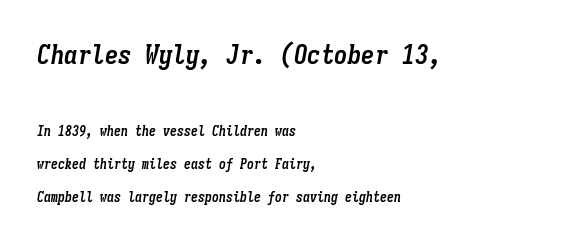
Q: Is the text bold? A: Yes.
Q: Is the text italic (slanted)? A: Yes, it leans right by about 9 degrees.
Q: Is the text underlined? A: No.
Q: How is the paragraph aligned? A: Left-aligned.
Q: Is the spacing between letters normal or unusually wide? A: Normal.
Q: Is the spacing between lines tight, normal or loose? A: Loose.
Q: Which block of text is set in a larger size, the first (top) or the second (bottom)? A: The first (top) one.
